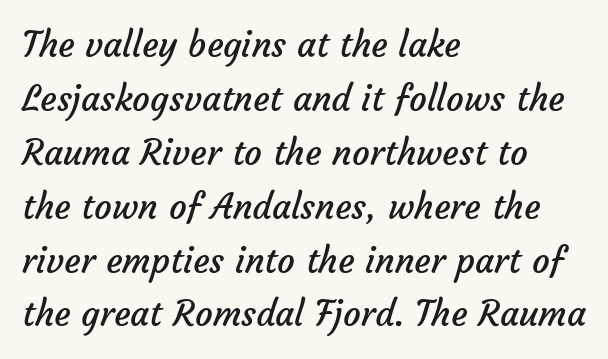
Whoever set this chose a conventional vertical rhythm. No extra ink here — the face is not bold. Leftover space on each line is placed entirely after the last word. Classification — sans serif.
